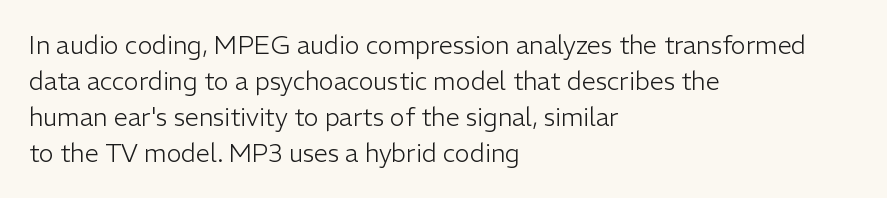
Q: Is the text bold? A: No.
Q: Is the text italic (slanted)? A: No, it is upright.
Q: Is the text underlined? A: No.
Q: How is the paragraph aligned? A: Left-aligned.
Q: Is the spacing between letters normal or unusually wide? A: Normal.
Q: Is the spacing between lines tight, normal or loose? A: Normal.
